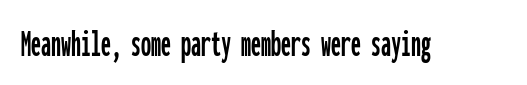
The image shows 40 px condensed sans-serif type, upright, monospaced; set normal letter spacing, not underlined; low stroke contrast and a medium x-height.
